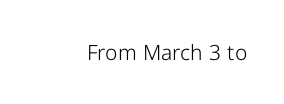
Q: Is the text bold? A: No.
Q: Is the text italic (slanted)? A: No, it is upright.
Q: Is the text underlined? A: No.
Q: Is the spacing between letters normal or unusually wide? A: Normal.
